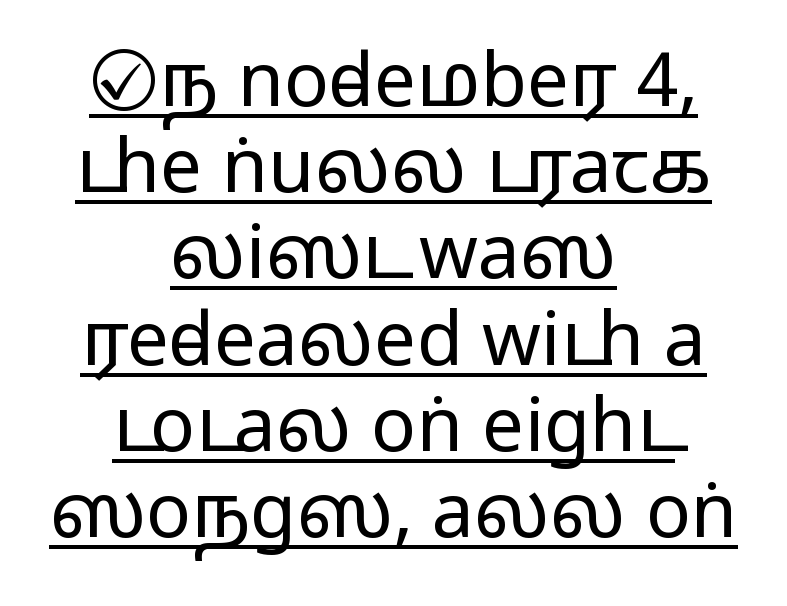
Q: Is the text bold? A: No.
Q: Is the text italic (slanted)? A: No, it is upright.
Q: Is the typeface a serif or a sans-serif typeface? A: Sans-serif.
Q: Is the text underlined? A: Yes.
Q: How is the paragraph aligned? A: Centered.
Q: Is the spacing between letters normal or unusually wide? A: Normal.
Q: Is the spacing between lines tight, normal or loose? A: Tight.
Q: Width (condensed, normal, or wide)? A: Wide.
Q: Stroke contrast? A: Low.
Q: x-height? A: Medium.
Q: Monospaced? A: No.
